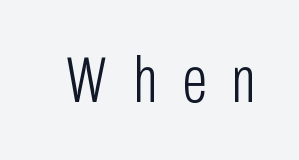
The image shows 65 px light, condensed sans-serif type, upright; set unusually wide letter spacing (+0.39 em), not underlined; low stroke contrast and a medium x-height.
